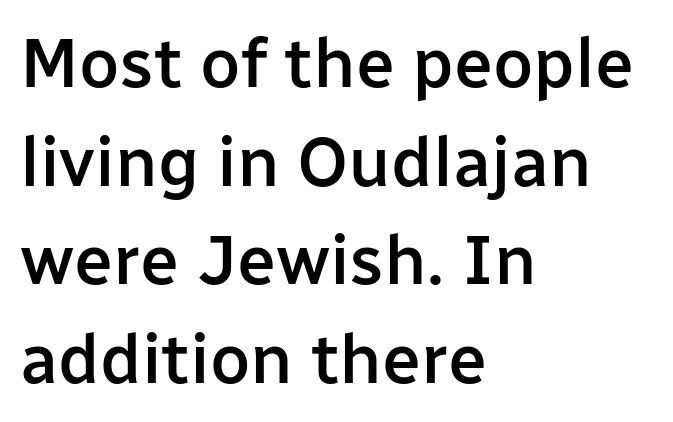
The image shows 70 px semibold sans-serif type, upright; set left-aligned, normal line spacing (1.41x), normal letter spacing, not underlined; low stroke contrast and a medium x-height.
